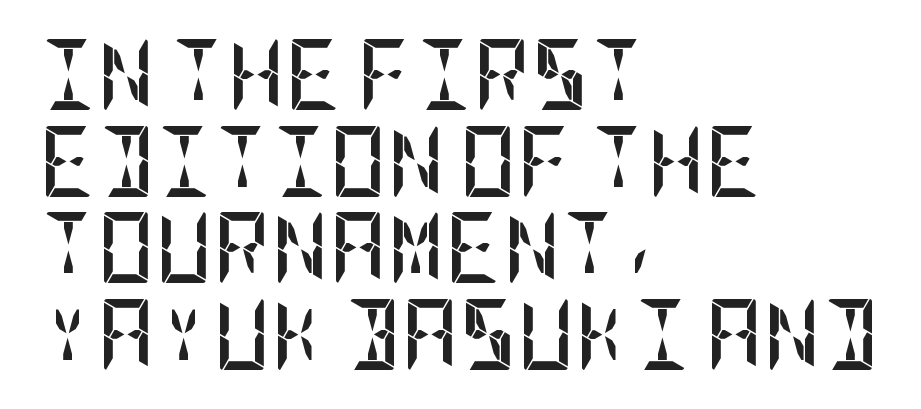
You could call the tracking neutral — neither tight nor loose. Does the weight exceed regular? Yes, all the way to bold. Only glyphs here, with clear space below each row. The passage shown is typeset with a sans-serif family. The letters stand upright; this is a roman face. A classic flush-left, rag-right setting is used for this passage.
